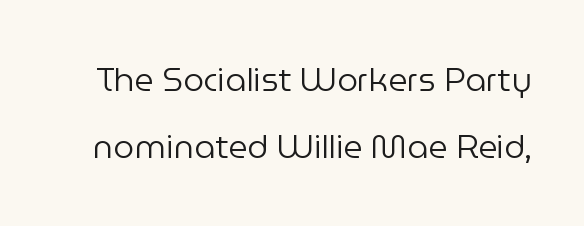
Q: Is the text bold? A: No.
Q: Is the text italic (slanted)? A: No, it is upright.
Q: Is the typeface a serif or a sans-serif typeface? A: Sans-serif.
Q: Is the text underlined? A: No.
Q: Is the spacing between letters normal or unusually wide? A: Normal.
Q: Is the spacing between lines tight, normal or loose? A: Loose.
Q: Width (condensed, normal, or wide)? A: Normal.
Q: Stroke contrast? A: Low.
Q: x-height? A: Medium.
Q: Monospaced? A: No.
